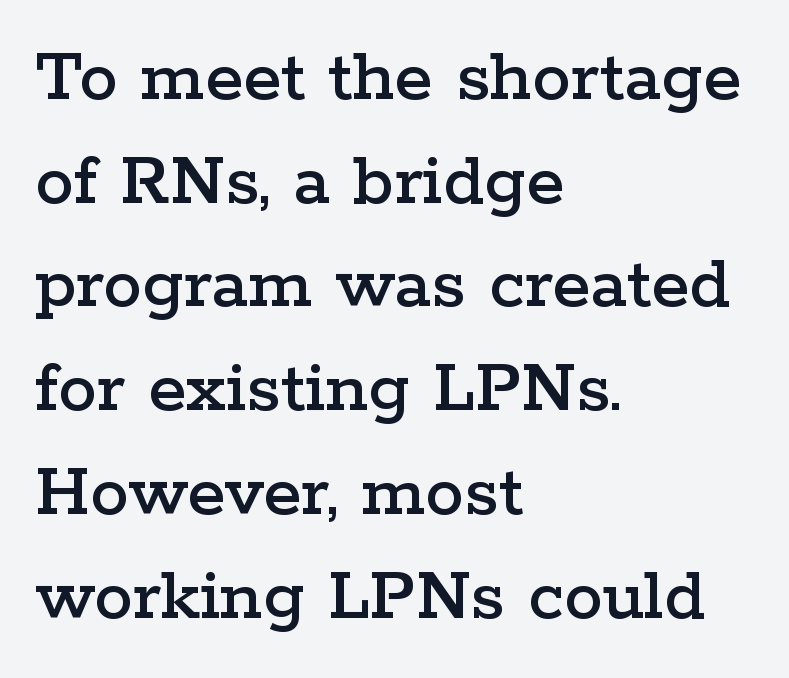
Q: Is the text italic (slanted)? A: No, it is upright.
Q: Is the typeface a serif or a sans-serif typeface? A: Serif.
Q: Is the text underlined? A: No.
Q: How is the paragraph aligned? A: Left-aligned.
Q: Is the spacing between letters normal or unusually wide? A: Normal.
Q: Is the spacing between lines tight, normal or loose? A: Normal.
Q: Width (condensed, normal, or wide)? A: Wide.
Q: Stroke contrast? A: Low.
Q: x-height? A: Medium.
Q: Monospaced? A: No.
